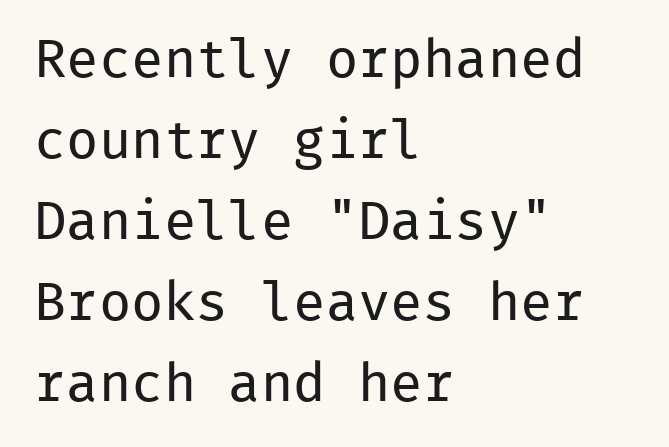
The strokes are not fattened; the text isn't bold. The horizontal fit of the characters is conventional and even. What's the leading like? Ordinary, nothing unusual. Stroke terminals: plain, sans-serif. The rendering uses typewriter-style spacing with identical character cells. Line beginnings align vertically; line endings do not.
